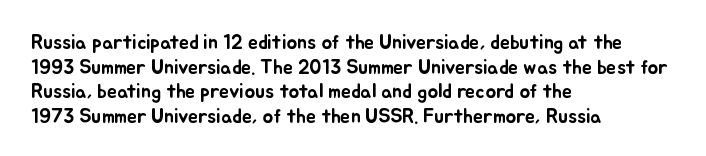
Q: Is the text italic (slanted)? A: No, it is upright.
Q: Is the text underlined? A: No.
Q: How is the paragraph aligned? A: Left-aligned.
Q: Is the spacing between letters normal or unusually wide? A: Normal.
